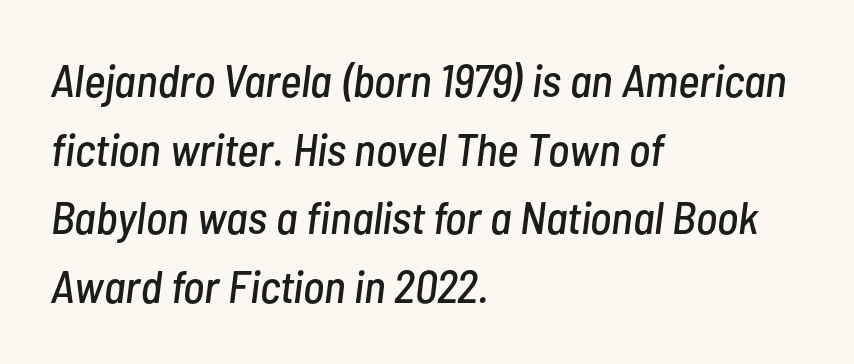
The image shows 46 px condensed type, italic (leaning right); set left-aligned, normal line spacing (1.49x), normal letter spacing, not underlined; low stroke contrast and a medium x-height.
